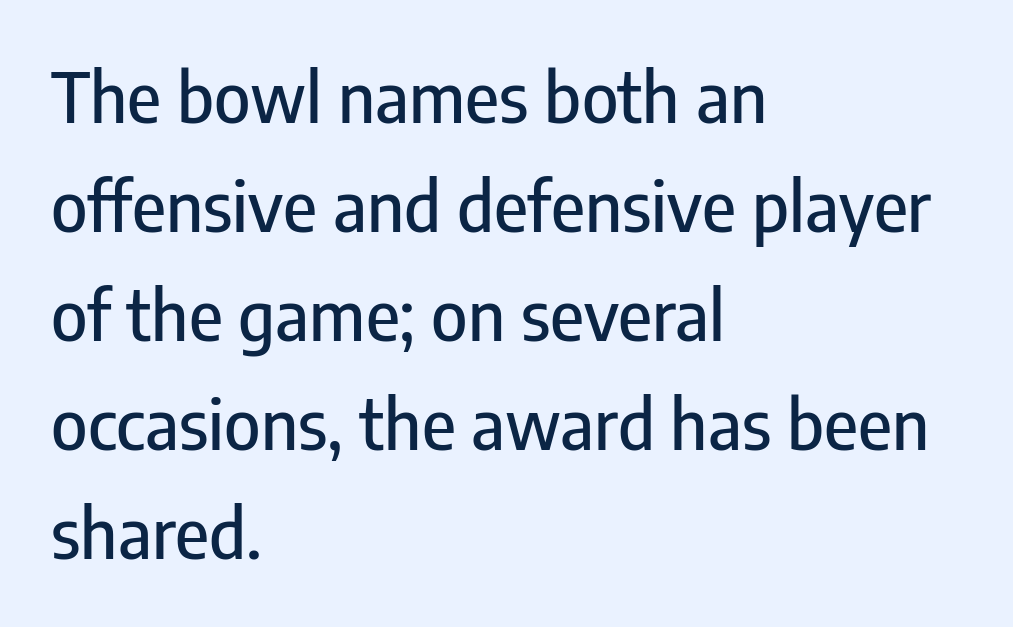
The image shows 69 px condensed sans-serif type, upright; set left-aligned, normal line spacing (1.58x), normal letter spacing, not underlined; low stroke contrast and a medium x-height.
